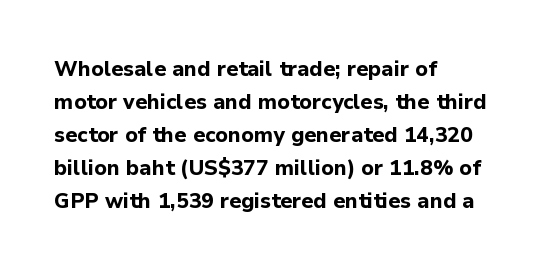
The image shows 21 px bold type, upright; set left-aligned, normal line spacing (1.57x), normal letter spacing, not underlined.
